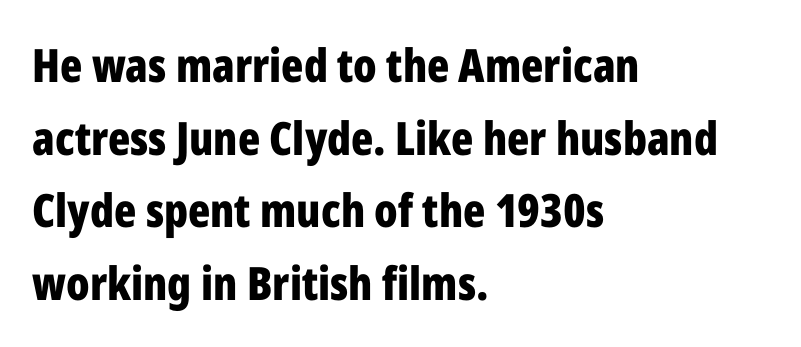
A student would call this left alignment; a typographer would say flush left, rag right. Looks like regular typesetting: each glyph gets only the width it needs. Do the letters lean? They stand straight. Reading down the column, the eye jumps a familiar distance to each next line.
